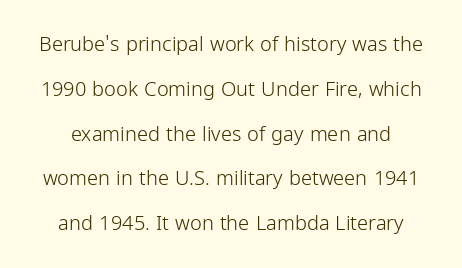
{"italic": "no", "bold": "no", "underline": "no", "line_spacing": "loose", "line_spacing_ratio": 2.24, "letter_spacing": "normal", "letter_spacing_em": 0.0, "glyph_px": 20}
